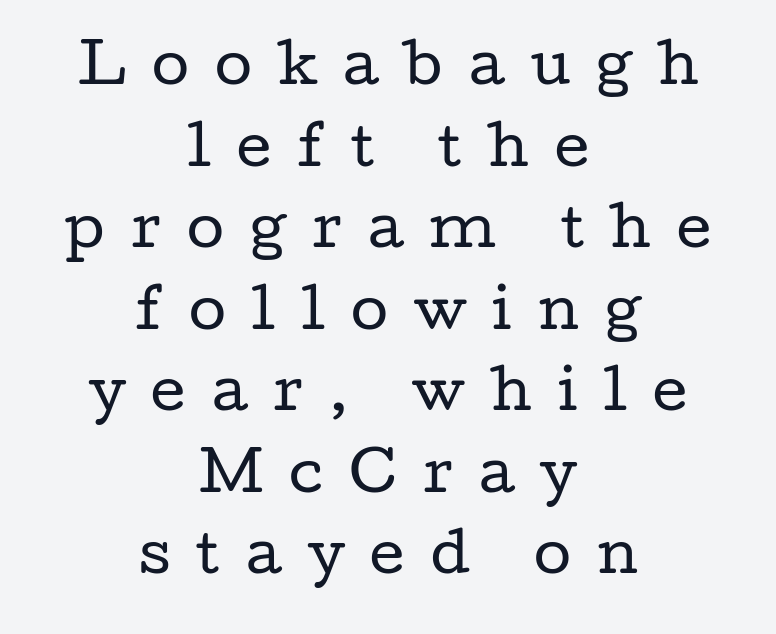
The image shows 54 px regular-weight, wide serif type, upright; set centered, normal line spacing (1.51x), unusually wide letter spacing (+0.48 em), not underlined; low stroke contrast and a medium x-height.
